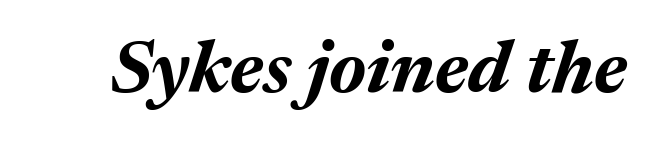
Q: Is the text bold? A: Yes.
Q: Is the text italic (slanted)? A: Yes, it leans right by about 17 degrees.
Q: Is the text underlined? A: No.
Q: Is the spacing between letters normal or unusually wide? A: Normal.
Q: Width (condensed, normal, or wide)? A: Normal.
Q: Stroke contrast? A: Medium.
Q: x-height? A: Medium.
Q: Monospaced? A: No.
